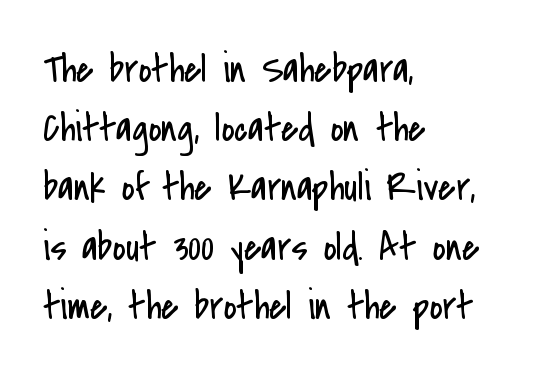
{"serif": "no", "italic": "no", "bold": "no", "weight": "regular", "width": "condensed", "stroke_contrast": "low", "x_height": "small", "monospaced": "no", "underline": "no", "align": "left", "line_spacing": "normal", "line_spacing_ratio": 1.48, "letter_spacing": "normal", "letter_spacing_em": 0.0, "glyph_px": 40}
